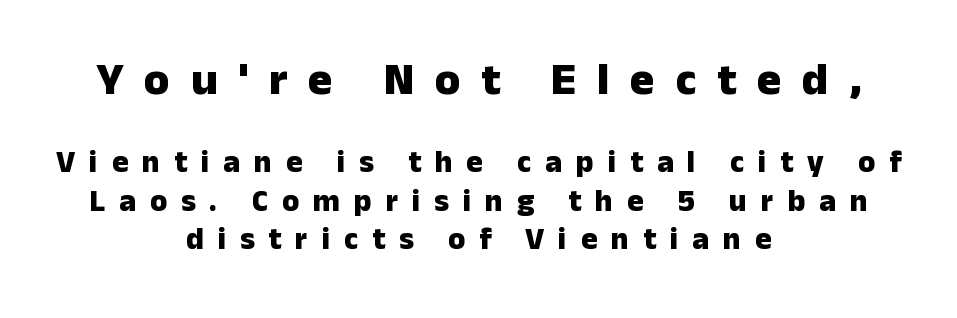
The image shows 46 px heavy sans-serif type, upright; set centered, line spacing 1.23x, unusually wide letter spacing (+0.45 em), not underlined; the first (top) block is 1.48x larger; low stroke contrast and a medium x-height.
